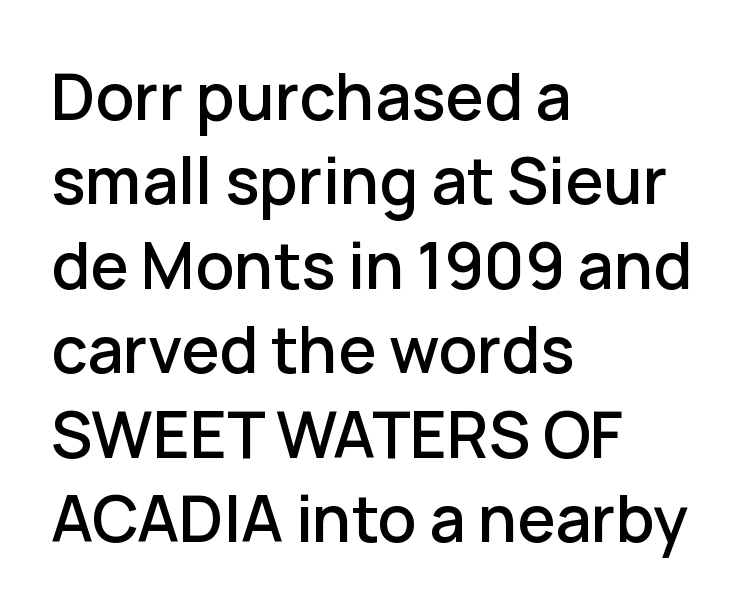
Q: Is the text italic (slanted)? A: No, it is upright.
Q: Is the typeface a serif or a sans-serif typeface? A: Sans-serif.
Q: Is the text underlined? A: No.
Q: How is the paragraph aligned? A: Left-aligned.
Q: Is the spacing between letters normal or unusually wide? A: Normal.
Q: Is the spacing between lines tight, normal or loose? A: Normal.
Q: Width (condensed, normal, or wide)? A: Normal.
Q: Stroke contrast? A: Low.
Q: x-height? A: Medium.
Q: Monospaced? A: No.
